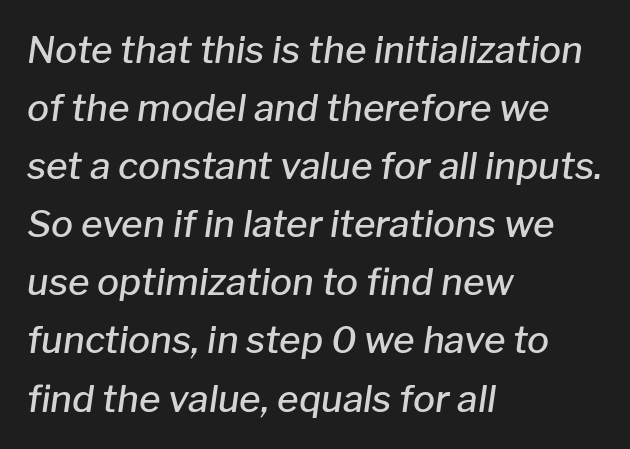
{"italic": "yes", "lean": "right", "slant_degrees": 8, "bold": "semi", "weight": "semibold", "width": "normal", "stroke_contrast": "low", "x_height": "medium", "monospaced": "no", "underline": "no", "align": "left", "line_spacing": "normal", "line_spacing_ratio": 1.57, "letter_spacing": "normal", "letter_spacing_em": 0.0, "glyph_px": 37}
